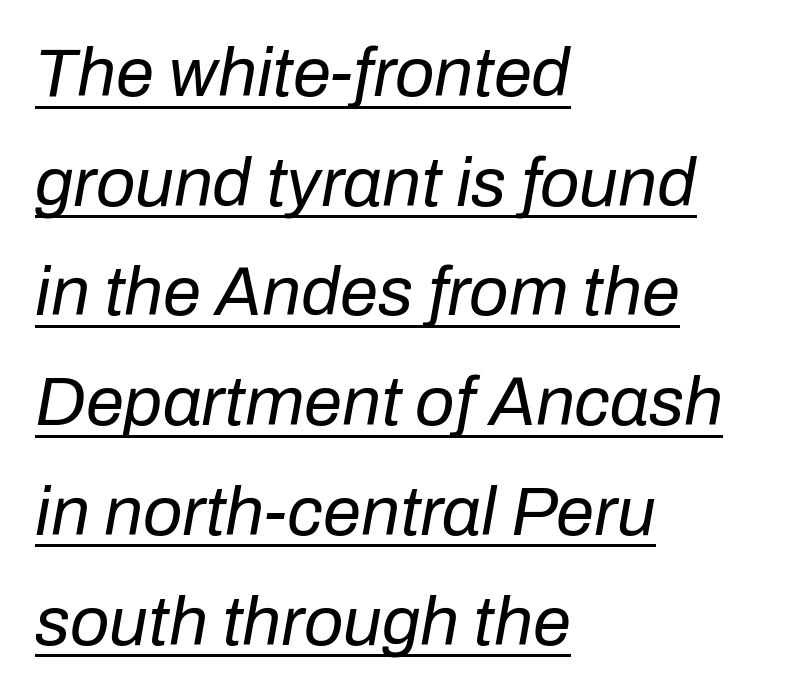
Like a heading marked for emphasis, these lines bear an underscore. A typesetter would call this proportional, since set widths differ per character. The passage is arranged the way most books set body copy — flush left. The designer left line spacing at the default. In terms of letterspacing, this is plain default setting. The typesetting does not lean heavy: it is not bold.
